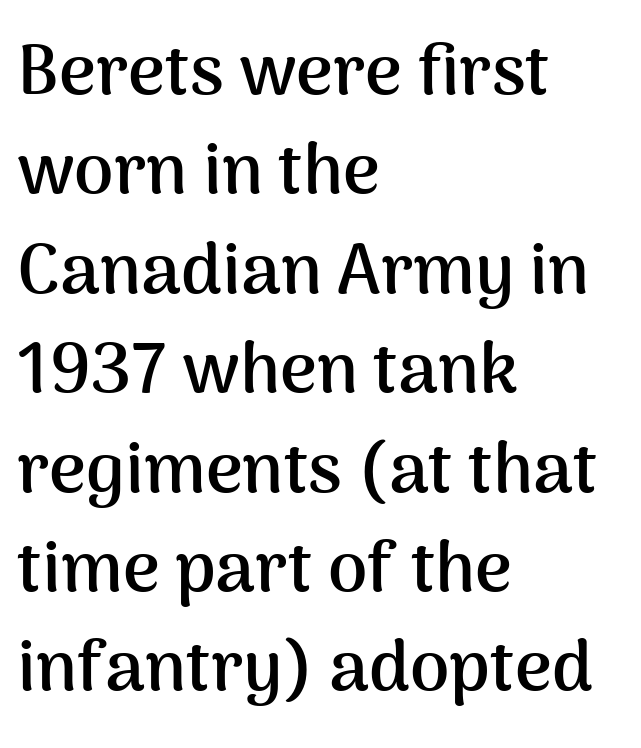
{"serif": "no", "italic": "no", "bold": "yes", "weight": "semibold", "width": "normal", "stroke_contrast": "medium", "x_height": "medium", "monospaced": "no", "underline": "no", "align": "left", "line_spacing": "normal", "line_spacing_ratio": 1.4, "letter_spacing": "normal", "letter_spacing_em": 0.0, "glyph_px": 71}
